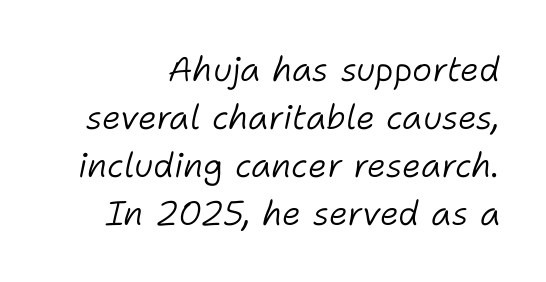
{"italic": "yes", "lean": "right", "slant_degrees": 11, "bold": "no", "weight": "light", "width": "normal", "stroke_contrast": "low", "x_height": "medium", "monospaced": "no", "underline": "no", "line_spacing": "normal", "line_spacing_ratio": 1.41, "letter_spacing": "normal", "letter_spacing_em": 0.0, "glyph_px": 34}
